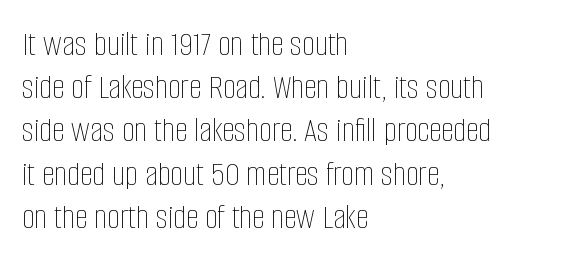
The image shows 36 px thin, condensed type, upright; set left-aligned, line spacing 1.2x, normal letter spacing, not underlined; low stroke contrast and a large x-height.
